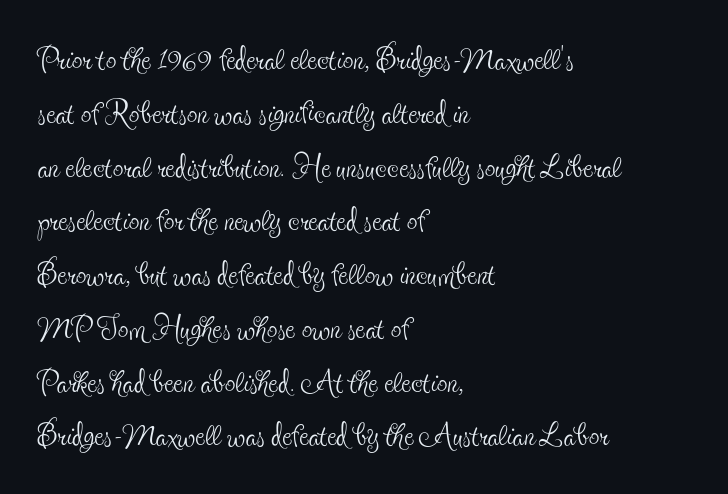
The image shows 42 px thin, condensed serif type; set left-aligned, normal line spacing (1.28x), normal letter spacing, not underlined; a small x-height.
